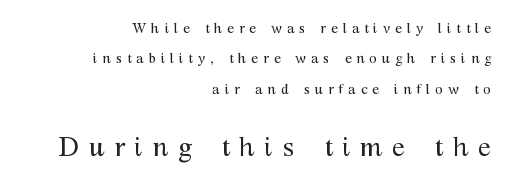
The specimen omits any rule beneath the text block's lines. Small over large — that's the arrangement of the two blocks here. A typesetter would call this heavily tracked-out type. The strokes carry an ordinary text weight at most. Layout note: lines flush right. Posture: straight, roman, zero tilt.
